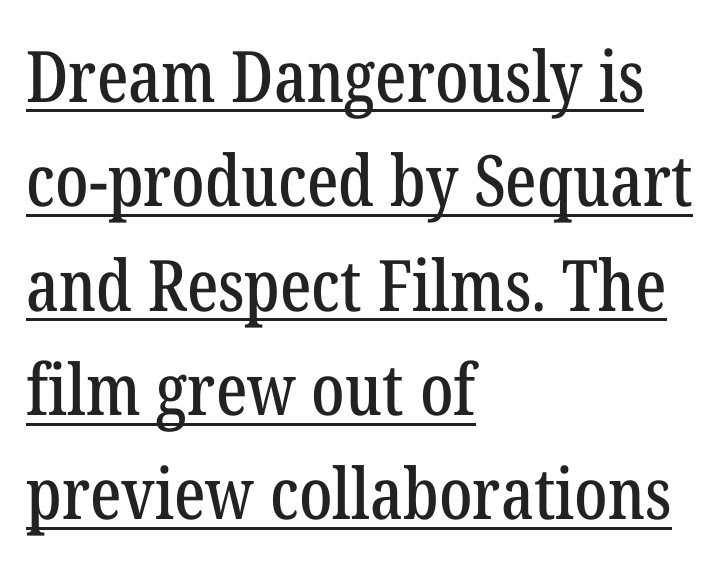
Is there any slant? The stems are plumb. Honestly, the underline is the first thing you notice here. Interline gaps are of average width in this sample. Character widths vary here, with narrow letters taking less room than wide ones.
